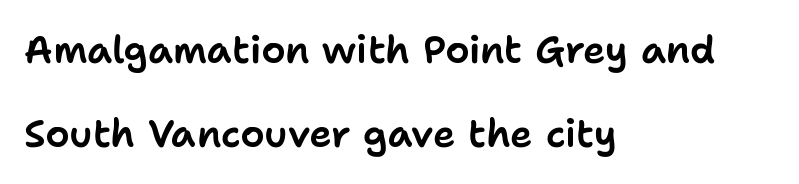
Q: Is the text italic (slanted)? A: No, it is upright.
Q: Is the typeface a serif or a sans-serif typeface? A: Sans-serif.
Q: Is the text underlined? A: No.
Q: How is the paragraph aligned? A: Left-aligned.
Q: Is the spacing between letters normal or unusually wide? A: Normal.
Q: Is the spacing between lines tight, normal or loose? A: Loose.
Q: Width (condensed, normal, or wide)? A: Normal.
Q: Stroke contrast? A: Low.
Q: x-height? A: Medium.
Q: Monospaced? A: No.
